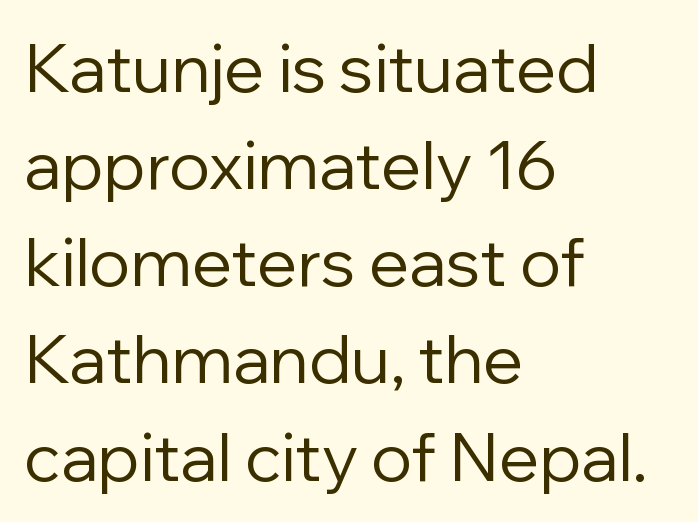
The image shows 67 px regular-weight sans-serif type, upright; set left-aligned, normal line spacing (1.45x), normal letter spacing, not underlined; low stroke contrast and a medium x-height.
